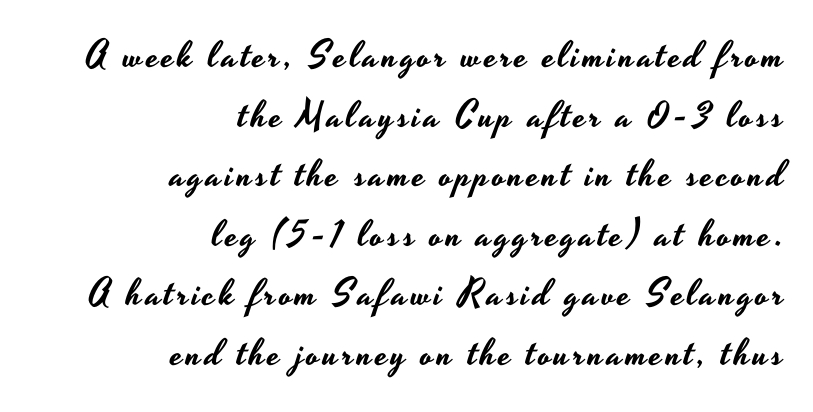
Q: Is the text italic (slanted)? A: Yes.
Q: Is the typeface a serif or a sans-serif typeface? A: Sans-serif.
Q: Is the text underlined? A: No.
Q: How is the paragraph aligned? A: Right-aligned.
Q: Is the spacing between lines tight, normal or loose? A: Normal.
Q: Width (condensed, normal, or wide)? A: Wide.
Q: Stroke contrast? A: Low.
Q: x-height? A: Small.
Q: Monospaced? A: No.
